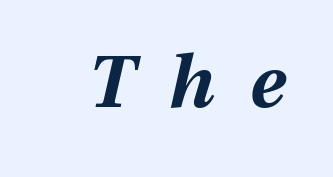
{"italic": "yes", "lean": "right", "slant_degrees": 13, "bold": "yes", "weight": "bold", "width": "normal", "stroke_contrast": "medium", "x_height": "medium", "monospaced": "no", "underline": "no", "letter_spacing": "wide", "letter_spacing_em": 0.47, "glyph_px": 74}
